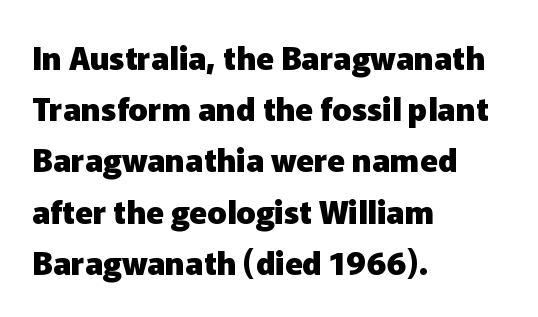
The image shows 32 px heavy sans-serif type, upright; set left-aligned, normal line spacing (1.6x), normal letter spacing, not underlined; low stroke contrast and a medium x-height.
